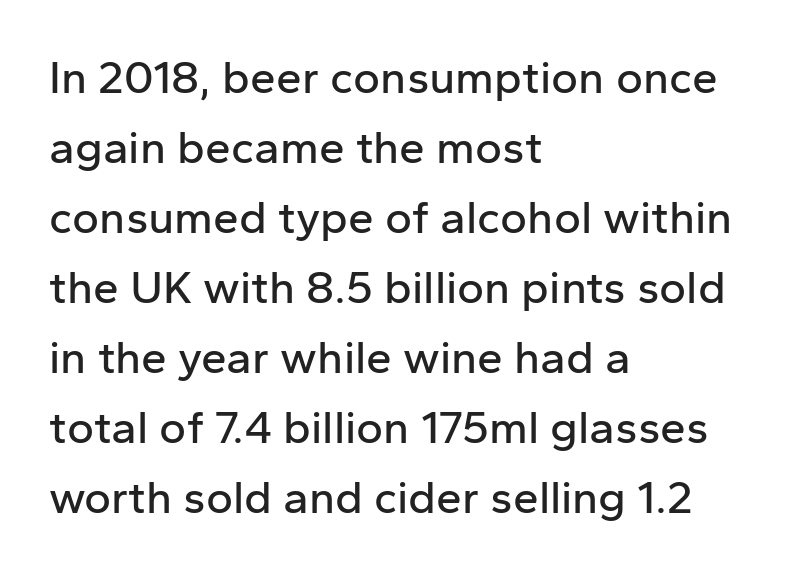
{"serif": "no", "italic": "no", "width": "normal", "stroke_contrast": "low", "x_height": "medium", "monospaced": "no", "underline": "no", "align": "left", "line_spacing": "normal", "line_spacing_ratio": 1.52, "letter_spacing": "normal", "letter_spacing_em": 0.0, "glyph_px": 46}
